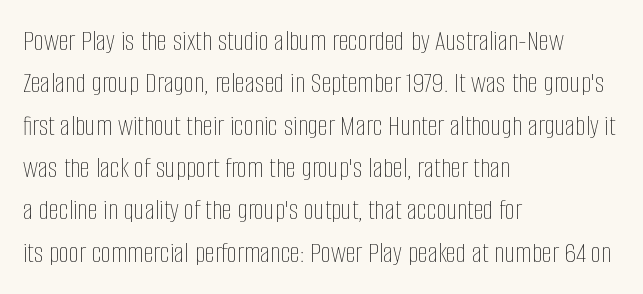
Q: Is the text bold? A: No.
Q: Is the text italic (slanted)? A: No, it is upright.
Q: Is the text underlined? A: No.
Q: How is the paragraph aligned? A: Left-aligned.
Q: Is the spacing between letters normal or unusually wide? A: Normal.
Q: Is the spacing between lines tight, normal or loose? A: Normal.
Q: Width (condensed, normal, or wide)? A: Condensed.
Q: Stroke contrast? A: Low.
Q: x-height? A: Large.
Q: Monospaced? A: No.
